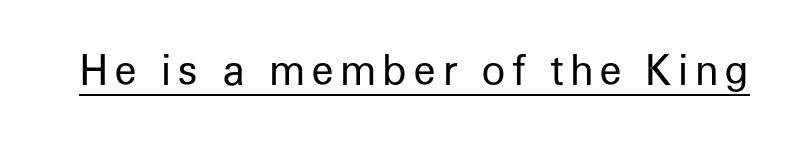
{"serif": "no", "italic": "no", "bold": "no", "weight": "regular", "width": "normal", "stroke_contrast": "low", "x_height": "medium", "monospaced": "no", "underline": "yes", "glyph_px": 40}
